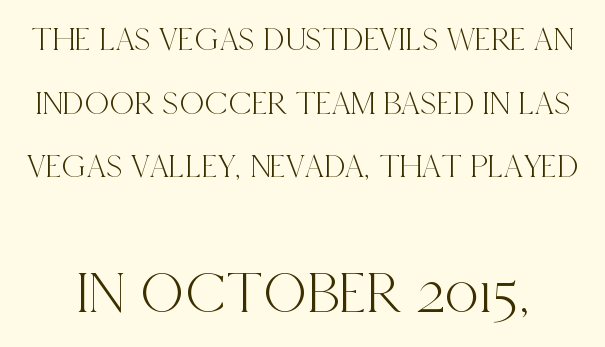
Ordinary non-slanted type is in use. If you squint, the bottom block still reads clearly — it's the larger of the two. Only glyphs here, with clear space below each row. The letters carry serifs — small finishing strokes at the ends of their stems.
